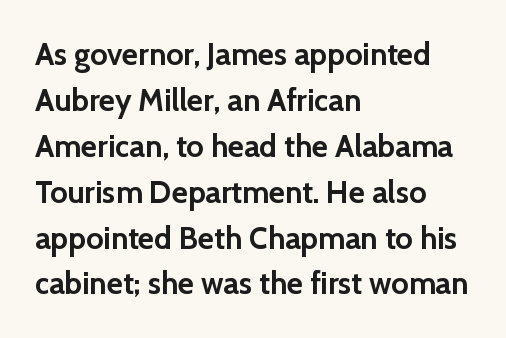
The image shows 31 px semibold sans-serif type, upright; set left-aligned, normal line spacing (1.48x), normal letter spacing, not underlined; a medium x-height.
